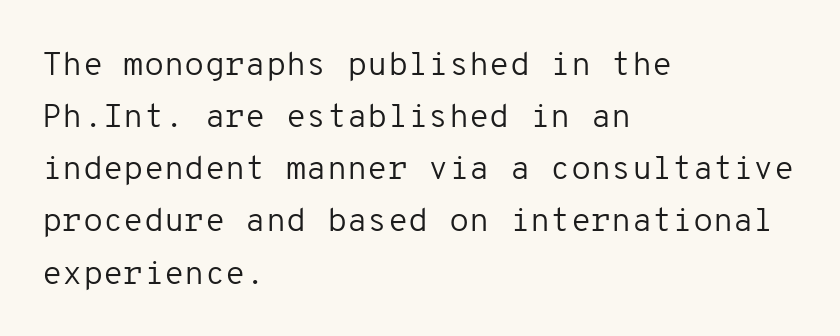
Q: Is the text bold? A: No.
Q: Is the text italic (slanted)? A: No, it is upright.
Q: Is the typeface a serif or a sans-serif typeface? A: Sans-serif.
Q: Is the text underlined? A: No.
Q: How is the paragraph aligned? A: Left-aligned.
Q: Is the spacing between letters normal or unusually wide? A: Normal.
Q: Is the spacing between lines tight, normal or loose? A: Normal.
Q: Width (condensed, normal, or wide)? A: Normal.
Q: Stroke contrast? A: Low.
Q: x-height? A: Medium.
Q: Monospaced? A: Yes.
